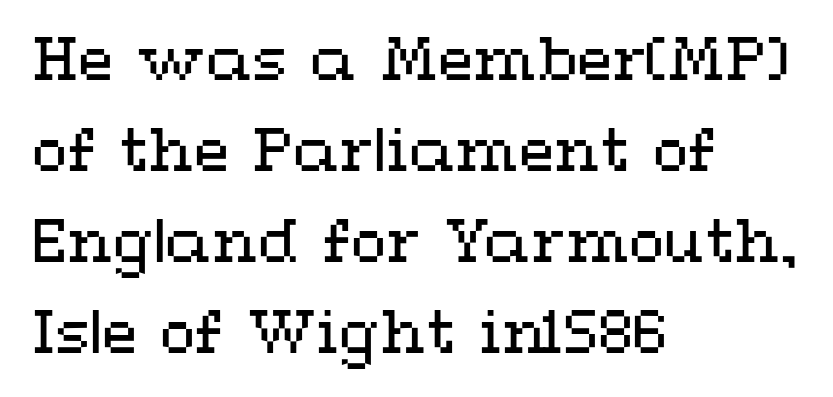
{"italic": "no", "bold": "no", "weight": "regular", "width": "wide", "stroke_contrast": "medium", "x_height": "medium", "monospaced": "no", "underline": "no", "align": "left", "line_spacing": "normal", "line_spacing_ratio": 1.57, "letter_spacing": "normal", "letter_spacing_em": 0.0, "glyph_px": 58}
